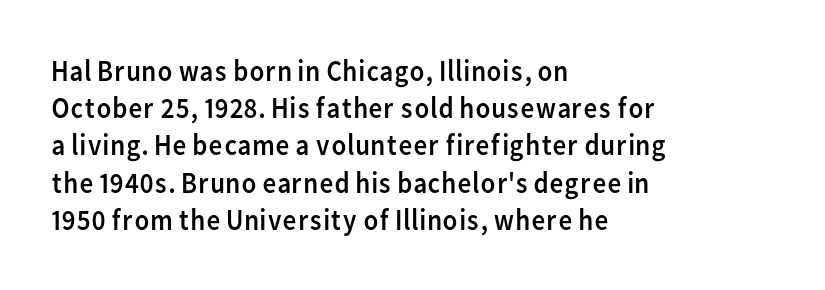
{"serif": "no", "italic": "no", "bold": "no", "weight": "regular", "width": "normal", "stroke_contrast": "low", "x_height": "medium", "monospaced": "no", "underline": "no", "align": "left", "line_spacing_ratio": 1.24, "letter_spacing": "normal", "letter_spacing_em": 0.0, "glyph_px": 30}
